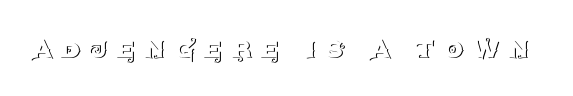
The image shows 32 px thin serif type, upright; set unusually wide letter spacing (+0.28 em), not underlined; medium stroke contrast and a large x-height.
